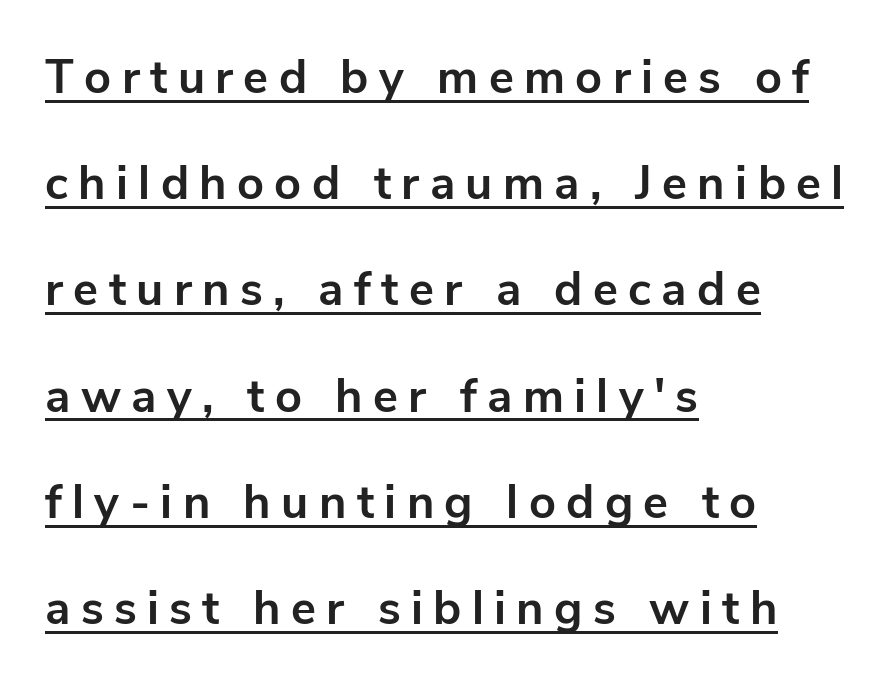
The typesetter chose a ragged-right arrangement here. Has an underline been added? It has. The letters advance in unequal steps, a hallmark of proportional type. Notice how thick the strokes are: this is what a full bold looks like. Regarding serifs, this sample does without them.
